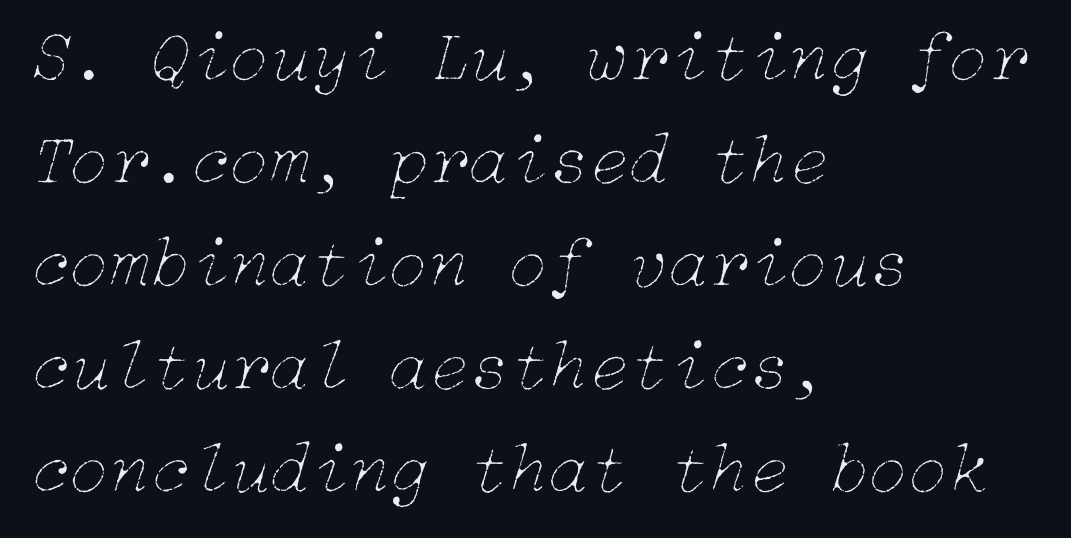
What stands out about the letter spacing? Nothing — it is the standard amount. In terms of leading, this rendering sits right in the middle. Descenders hang freely into open space. Short and long lines alike share a common starting point at left.
